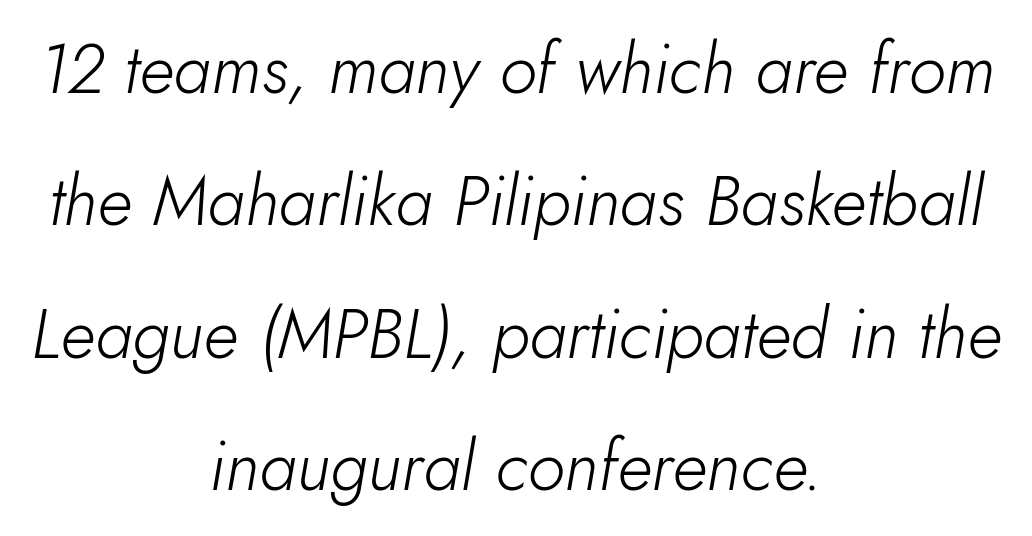
These lines are rendered in a variable-pitch font. Underline: absent. Tracking here is standard; glyphs follow each other at the usual distance. In terms of leading, this rendering errs on the spacious side.
